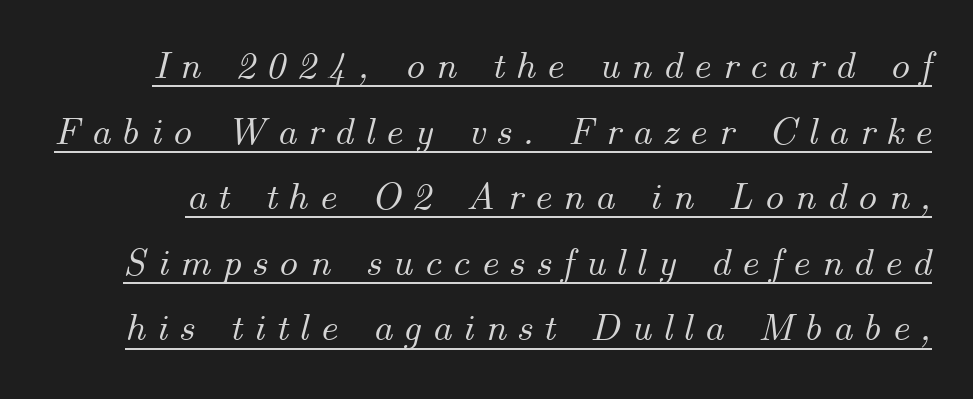
Yep, that's italic — everything's leaning. Every word sits above its own underline. These lines are rendered in a variable-pitch font. The rows are spaced the way most documents space them. Between one letter and the next there's a generous, obvious gap.
